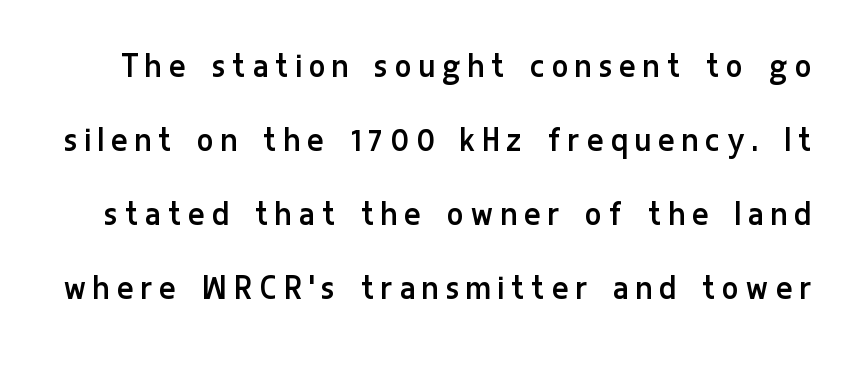
The image shows 38 px regular-weight, condensed sans-serif type, upright; set loose line spacing (1.95x), unusually wide letter spacing (+0.22 em), not underlined; low stroke contrast and a medium x-height.
